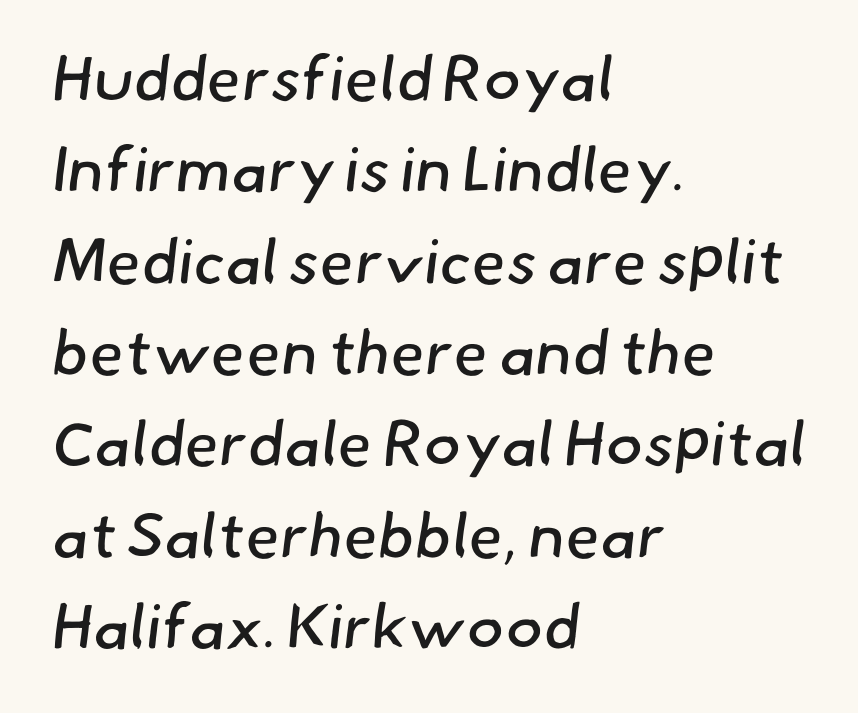
Q: Is the text bold? A: No.
Q: Is the typeface a serif or a sans-serif typeface? A: Sans-serif.
Q: Is the text underlined? A: No.
Q: How is the paragraph aligned? A: Left-aligned.
Q: Is the spacing between letters normal or unusually wide? A: Normal.
Q: Is the spacing between lines tight, normal or loose? A: Normal.
Q: Width (condensed, normal, or wide)? A: Normal.
Q: Stroke contrast? A: Low.
Q: x-height? A: Small.
Q: Monospaced? A: No.
